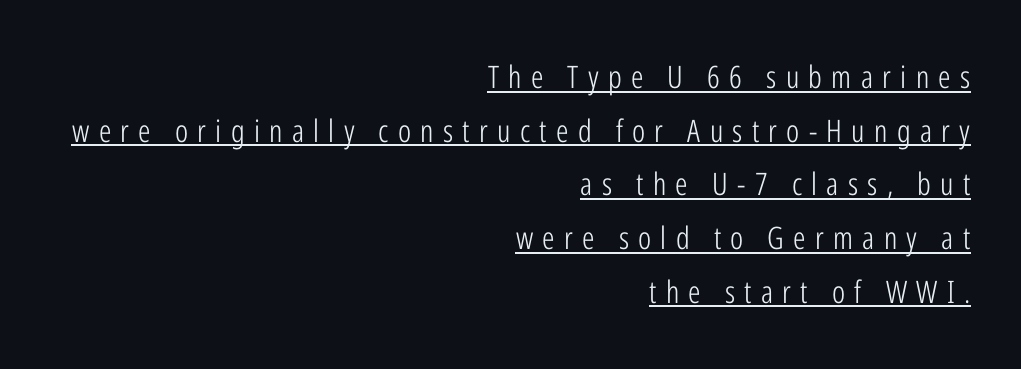
Q: Is the text bold? A: No.
Q: Is the text italic (slanted)? A: No, it is upright.
Q: Is the typeface a serif or a sans-serif typeface? A: Sans-serif.
Q: Is the text underlined? A: Yes.
Q: How is the paragraph aligned? A: Right-aligned.
Q: Is the spacing between letters normal or unusually wide? A: Unusually wide.
Q: Width (condensed, normal, or wide)? A: Condensed.
Q: Stroke contrast? A: Low.
Q: x-height? A: Medium.
Q: Monospaced? A: No.
